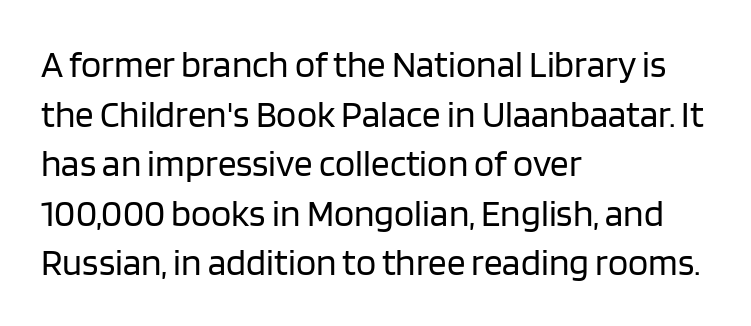
Q: Is the text bold? A: No.
Q: Is the text italic (slanted)? A: No, it is upright.
Q: Is the typeface a serif or a sans-serif typeface? A: Sans-serif.
Q: Is the text underlined? A: No.
Q: How is the paragraph aligned? A: Left-aligned.
Q: Is the spacing between letters normal or unusually wide? A: Normal.
Q: Is the spacing between lines tight, normal or loose? A: Normal.
Q: Width (condensed, normal, or wide)? A: Normal.
Q: Stroke contrast? A: Low.
Q: x-height? A: Large.
Q: Monospaced? A: No.
